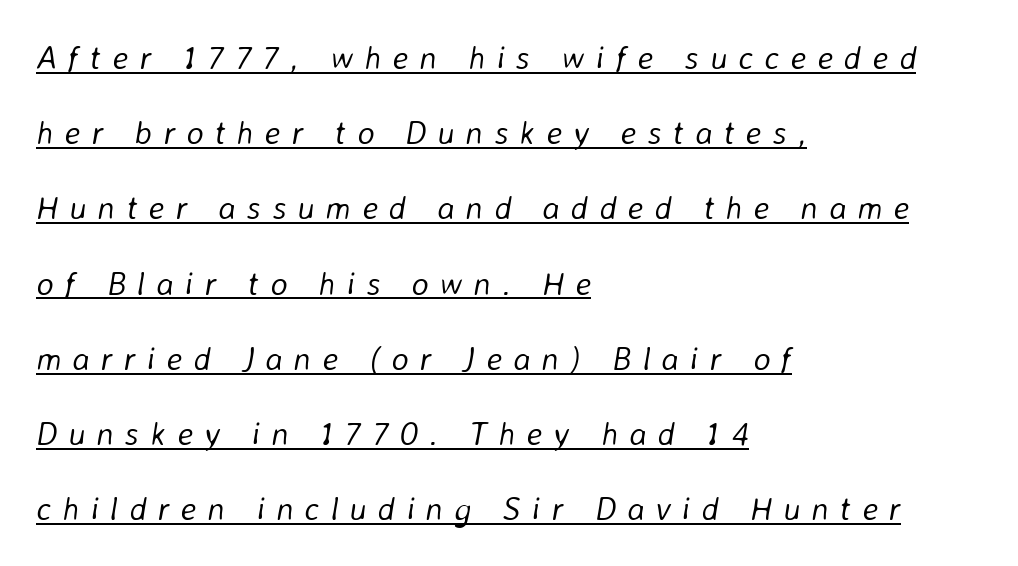
Q: Is the text bold? A: No.
Q: Is the text italic (slanted)? A: Yes, it leans right by about 8 degrees.
Q: Is the text underlined? A: Yes.
Q: How is the paragraph aligned? A: Left-aligned.
Q: Is the spacing between letters normal or unusually wide? A: Unusually wide.
Q: Is the spacing between lines tight, normal or loose? A: Loose.
Q: Width (condensed, normal, or wide)? A: Normal.
Q: Stroke contrast? A: Low.
Q: x-height? A: Medium.
Q: Monospaced? A: No.
